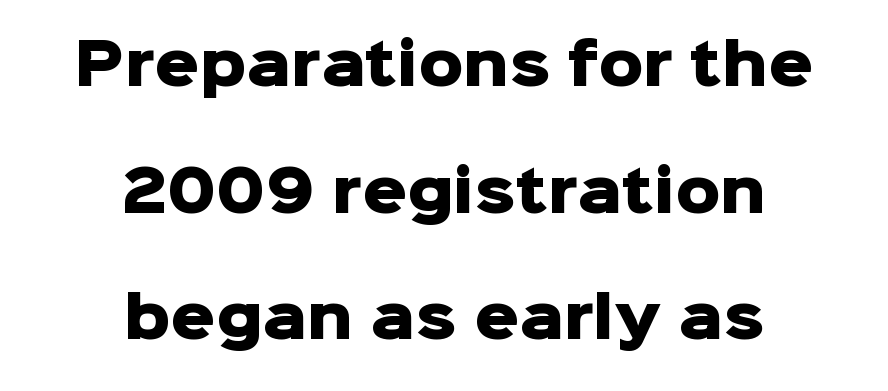
Horizontal bands of white between lines are thick stripes. Nope, no serifs anywhere on these letters. These lines are rendered in a variable-pitch font. The passage is arranged like a title page — every line centered.
